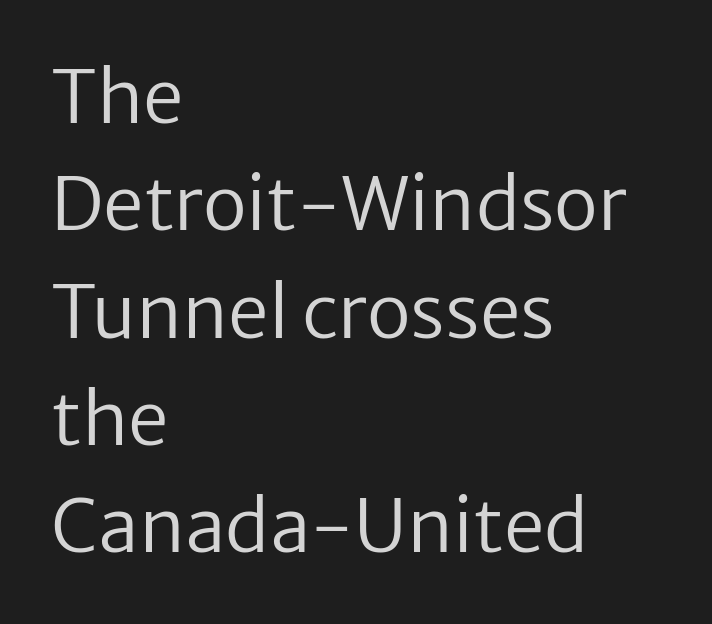
The image shows 73 px regular-weight sans-serif type, upright; set left-aligned, normal line spacing (1.47x), normal letter spacing, not underlined; low stroke contrast and a medium x-height.
